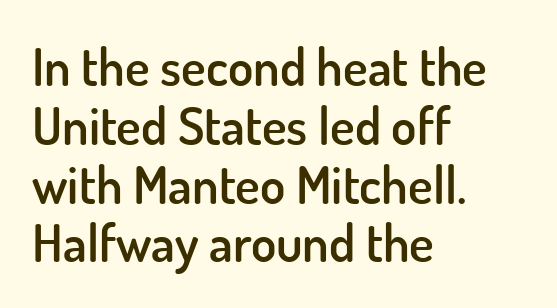
The image shows 52 px semibold sans-serif type, upright; set left-aligned, tight line spacing (1.13x), normal letter spacing, not underlined; low stroke contrast and a small x-height.
